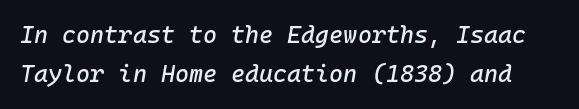
{"italic": "yes", "lean": "right", "slant_degrees": 10, "underline": "no", "line_spacing": "normal", "line_spacing_ratio": 1.64, "letter_spacing": "normal", "letter_spacing_em": 0.0, "glyph_px": 24}
